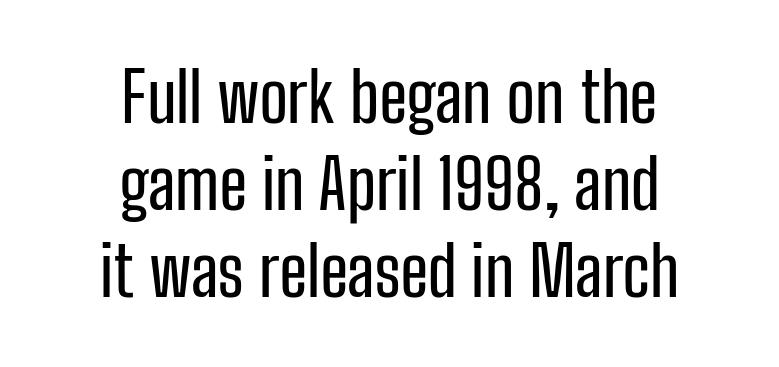
Observe the absence of serifs on each vertical stroke in this sample. This sample has the flowing, uneven cadence of proportional lettering. The setting favours the middle, as headings and verse often do. A clean baseline with only descenders dipping below it. No italicization has been applied; the sample stays upright.
